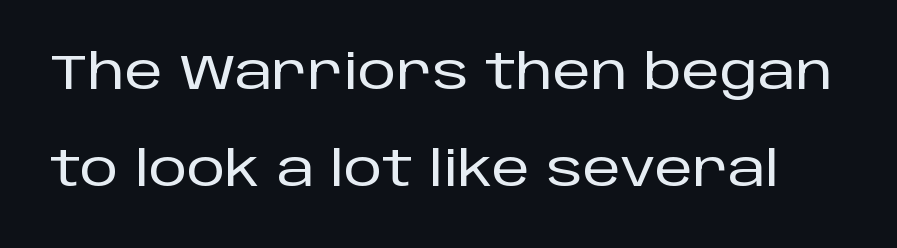
Q: Is the text italic (slanted)? A: No, it is upright.
Q: Is the typeface a serif or a sans-serif typeface? A: Sans-serif.
Q: Is the text underlined? A: No.
Q: Is the spacing between letters normal or unusually wide? A: Normal.
Q: Is the spacing between lines tight, normal or loose? A: Loose.
Q: Width (condensed, normal, or wide)? A: Normal.
Q: Stroke contrast? A: Low.
Q: x-height? A: Large.
Q: Monospaced? A: No.
